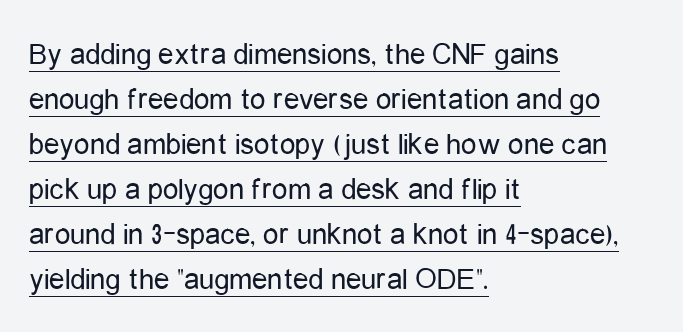
The image shows 31 px regular-weight, condensed sans-serif type, upright; set left-aligned, normal line spacing (1.45x), normal letter spacing, underlined; low stroke contrast and a medium x-height.
